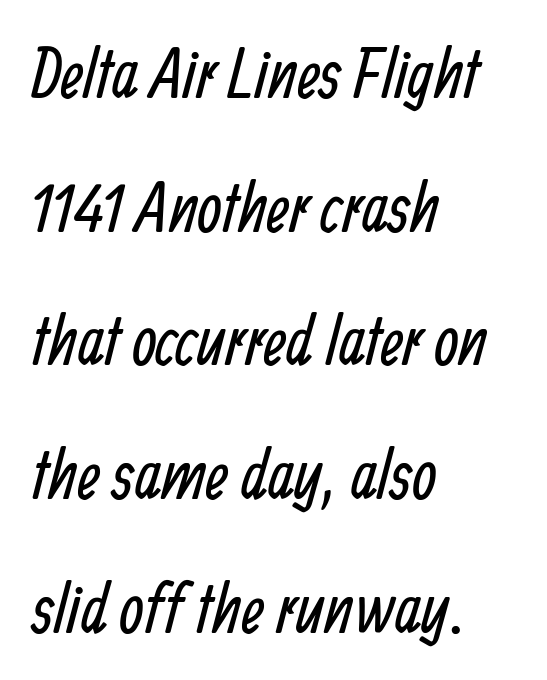
Proportional: the letters do not fall into vertical columns. Short note: letters normally spaced. I'd call this a sans setting — the letters go barefoot. The weight tops out at a normal text grade. Horizontal alignment here is leftward, the default for most running prose. Baseline-to-baseline distance is far greater than the letter height.
